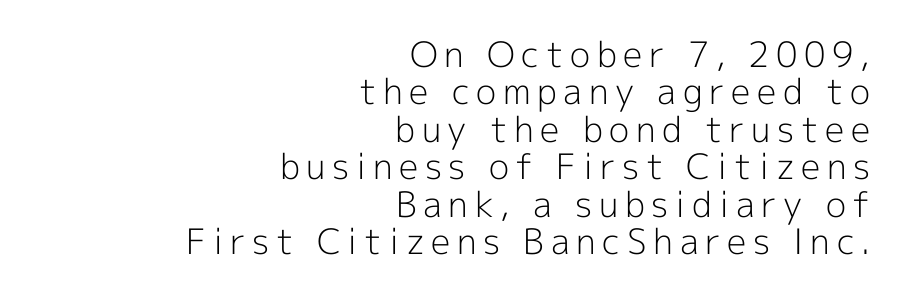
Spacing verdict: proportional, widths tailored to each character. Anything drawn beneath the words? Only blank space. Every row of glyphs terminates at an identical x-position on the right. Font category for this specimen: sans-serif. Posture: straight, roman, zero tilt. The lines are packed closely together with very little leading.
